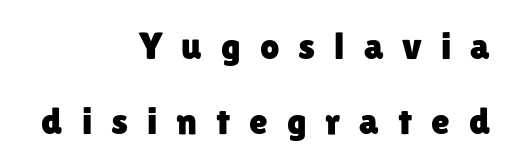
Q: Is the text italic (slanted)? A: No, it is upright.
Q: Is the typeface a serif or a sans-serif typeface? A: Sans-serif.
Q: Is the text underlined? A: No.
Q: How is the paragraph aligned? A: Right-aligned.
Q: Is the spacing between letters normal or unusually wide? A: Unusually wide.
Q: Is the spacing between lines tight, normal or loose? A: Loose.
Q: Width (condensed, normal, or wide)? A: Normal.
Q: Stroke contrast? A: Low.
Q: x-height? A: Medium.
Q: Monospaced? A: No.
